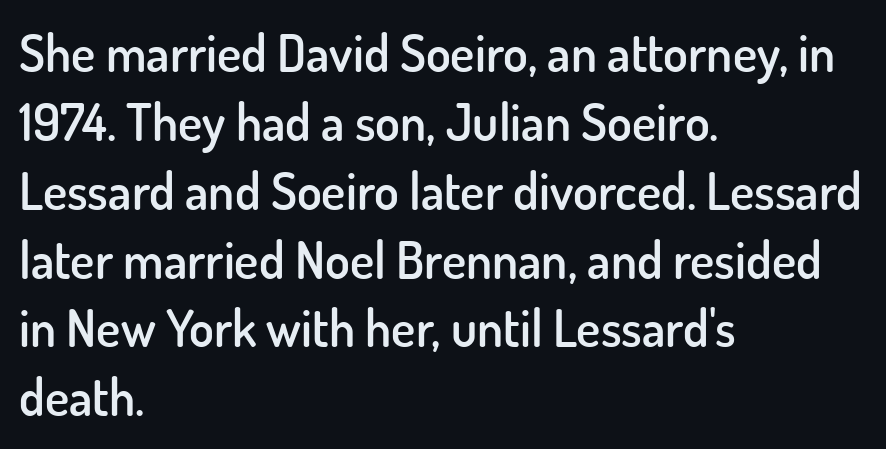
{"serif": "no", "italic": "no", "bold": "semi", "weight": "semibold", "width": "normal", "stroke_contrast": "low", "x_height": "small", "monospaced": "no", "underline": "no", "align": "left", "line_spacing": "normal", "line_spacing_ratio": 1.35, "letter_spacing": "normal", "letter_spacing_em": 0.0, "glyph_px": 51}
